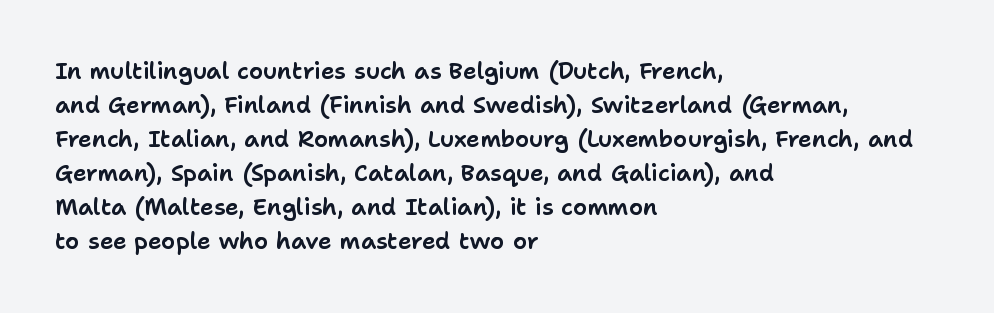
{"italic": "no", "underline": "no", "align": "left", "line_spacing": "normal", "line_spacing_ratio": 1.48, "letter_spacing": "normal", "letter_spacing_em": 0.0, "glyph_px": 23}
